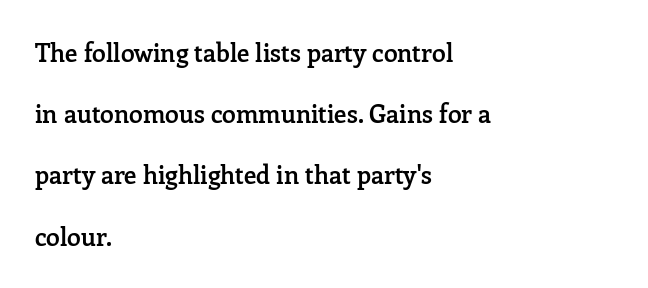
The image shows 25 px text type, upright; set left-aligned, loose line spacing (2.45x), normal letter spacing, not underlined.
